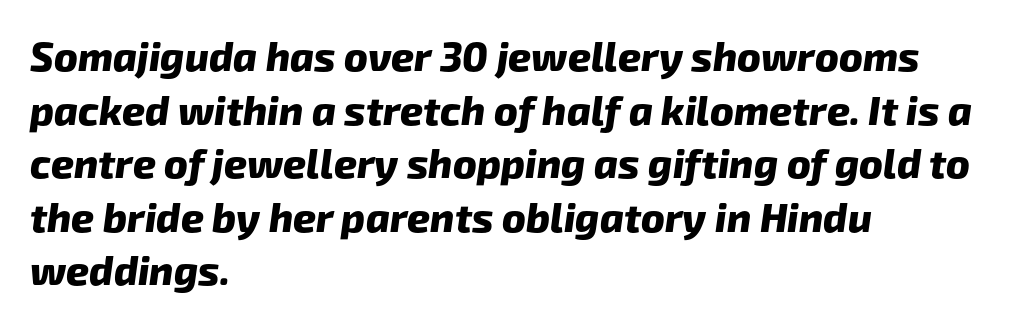
A typesetter would label this face a sans. The vertical gap from one line to the next is medium. Honestly, there is no underline to notice here at all. The horizontal fit of the characters is conventional and even.
